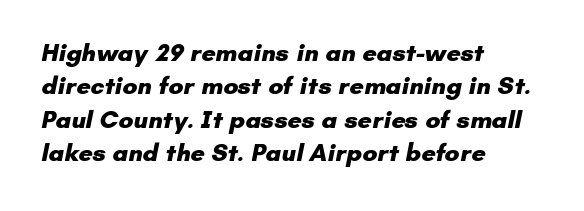
The image shows 25 px bold type; set left-aligned, normal line spacing (1.34x), normal letter spacing, not underlined.
